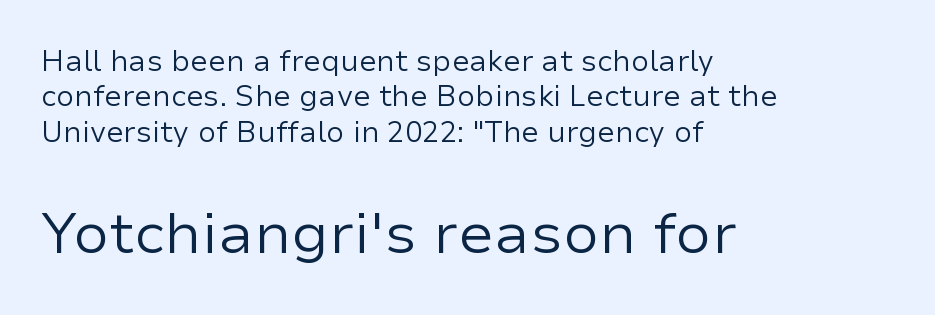
Which of the two is more prominent by size? The second, at the bottom. Typographically, this falls in the sans-serif category. This sample uses an upright cut, with every glyph sitting square on the baseline. A typesetter would call this proportional, since set widths differ per character. In terms of letterspacing, this is plain default setting.
